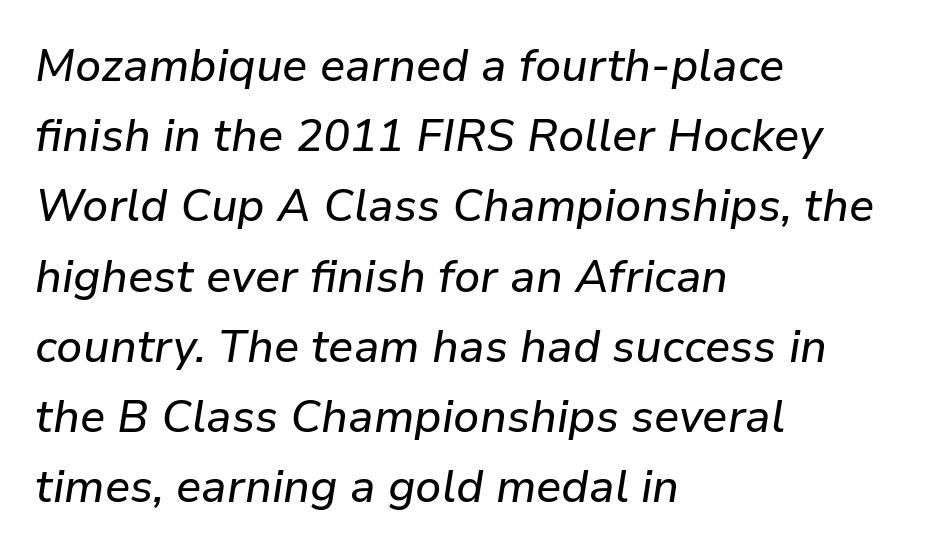
Every row of glyphs begins at an identical x-position on the left. Short note: letters normally spaced. Varying glyph widths throughout — classic text-font behaviour. Plain, unruled lines of type. Line spacing here is normal.
